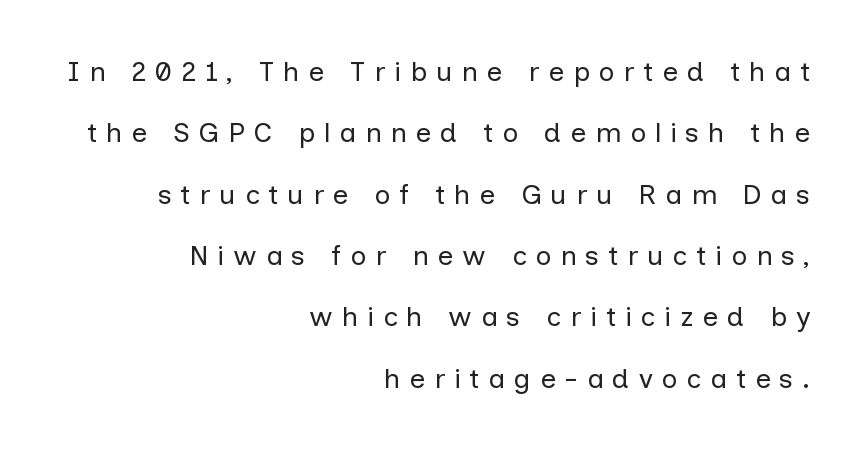
The font is comparable to plain body text, perhaps lighter. No word sits above an underline. You could not count columns in this text — the font is proportionally spaced. The passage shown is typeset with a sans-serif family. The compositor pushed each line to the right boundary. You could only call the tracking loose — the letters float apart.
